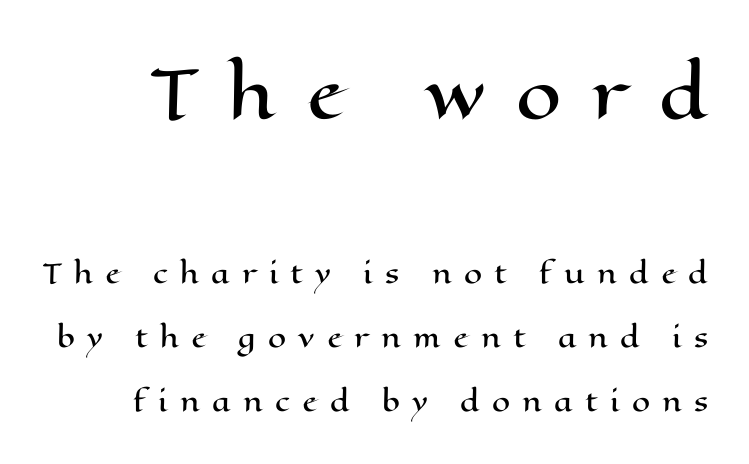
Posture: vertical. The strip under each line holds only bare page. Spacing verdict: proportional, widths tailored to each character. The earlier block is typeset at a bigger size than the later block. This sample trades compactness for vertical openness between lines. The rendering inserts visible extra space after every character.
